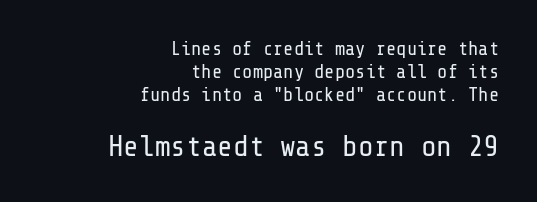
Q: Is the text bold? A: No.
Q: Is the text italic (slanted)? A: No, it is upright.
Q: Is the typeface a serif or a sans-serif typeface? A: Sans-serif.
Q: Is the text underlined? A: No.
Q: How is the paragraph aligned? A: Right-aligned.
Q: Is the spacing between letters normal or unusually wide? A: Normal.
Q: Which block of text is set in a larger size, the first (top) or the second (bottom)? A: The second (bottom) one.
Q: Width (condensed, normal, or wide)? A: Normal.
Q: Stroke contrast? A: Low.
Q: x-height? A: Medium.
